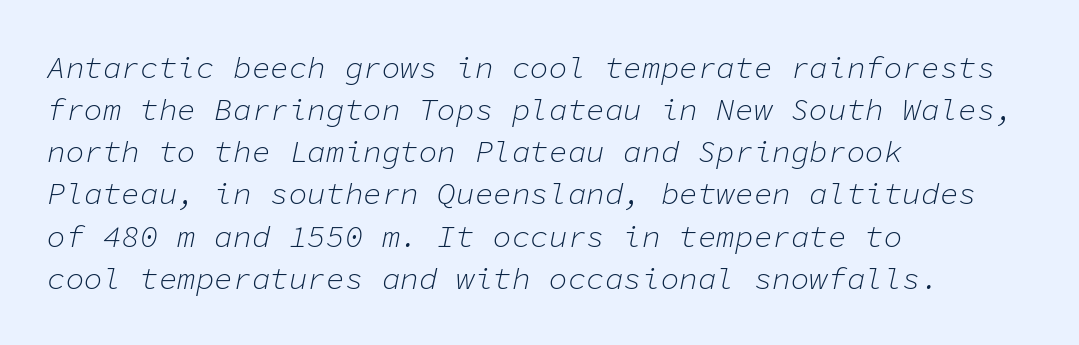
The image shows 31 px light type, italic (leaning right), monospaced; set left-aligned, normal line spacing (1.36x), normal letter spacing, not underlined; low stroke contrast and a medium x-height.
